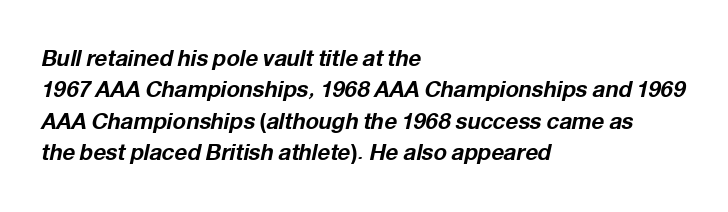
This block has exactly the height ordinary leading produces. No word sits above an underline. You could call the tracking neutral — neither tight nor loose. A student would call this left alignment; a typographer would say flush left, rag right. Would a proofreader flag this as italicized? Yes. Notice how thick the strokes are: this is what a full bold looks like.
